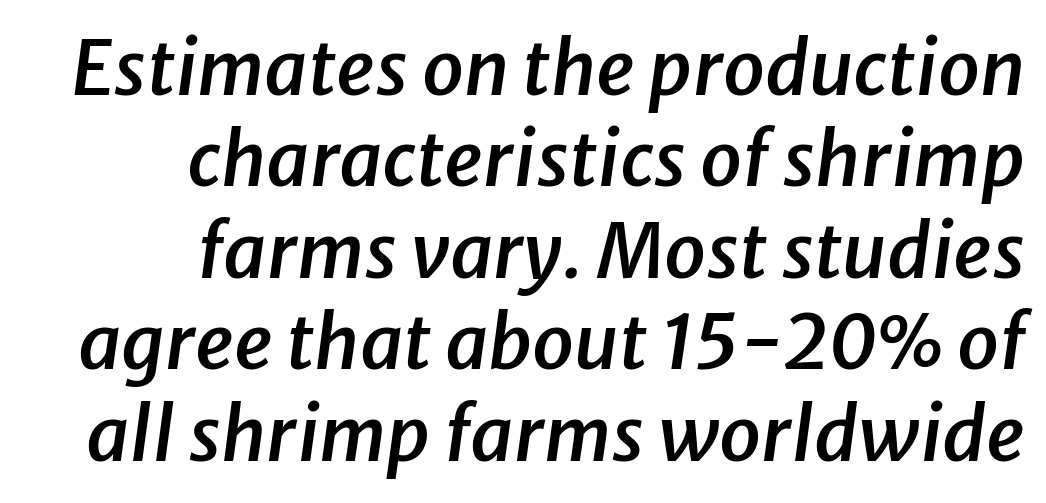
{"italic": "yes", "lean": "right", "slant_degrees": 8, "bold": "semi", "weight": "semibold", "width": "normal", "stroke_contrast": "low", "x_height": "medium", "monospaced": "no", "underline": "no", "align": "right", "line_spacing_ratio": 1.22, "letter_spacing": "normal", "letter_spacing_em": 0.0, "glyph_px": 75}
